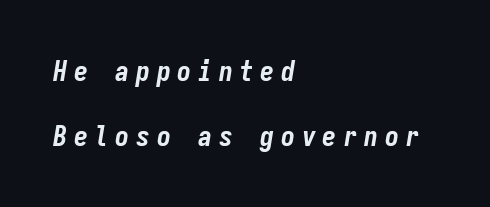
{"italic": "yes", "lean": "right", "slant_degrees": 9, "bold": "yes", "weight": "bold", "width": "condensed", "stroke_contrast": "low", "x_height": "medium", "monospaced": "yes", "underline": "no", "align": "left", "line_spacing": "loose", "line_spacing_ratio": 2.32, "letter_spacing": "wide", "letter_spacing_em": 0.24, "glyph_px": 28}
